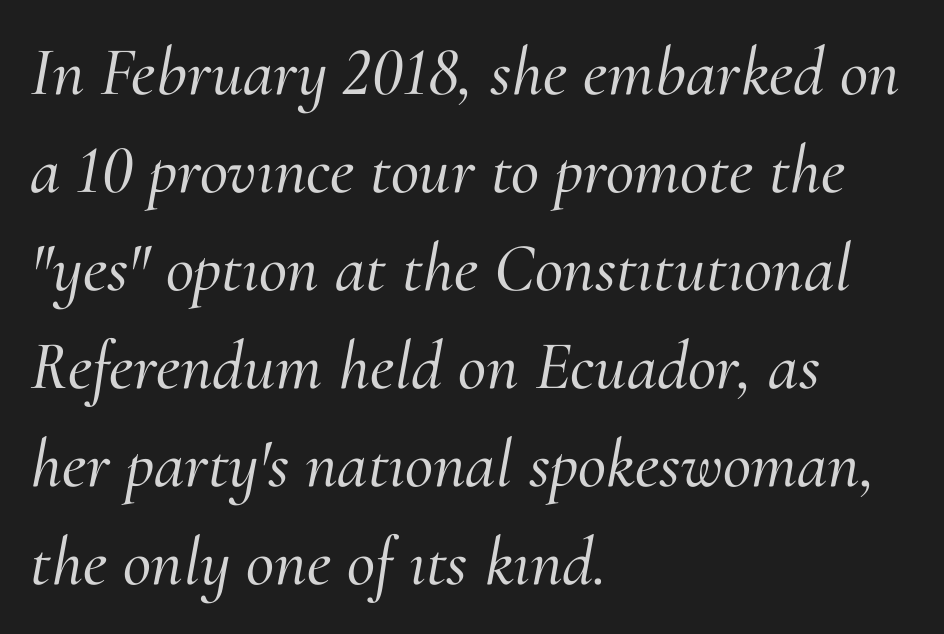
Q: Is the text italic (slanted)? A: Yes, it leans right by about 10 degrees.
Q: Is the typeface a serif or a sans-serif typeface? A: Serif.
Q: Is the text underlined? A: No.
Q: How is the paragraph aligned? A: Left-aligned.
Q: Is the spacing between letters normal or unusually wide? A: Normal.
Q: Is the spacing between lines tight, normal or loose? A: Normal.
Q: Width (condensed, normal, or wide)? A: Normal.
Q: Stroke contrast? A: Medium.
Q: x-height? A: Small.
Q: Monospaced? A: No.
